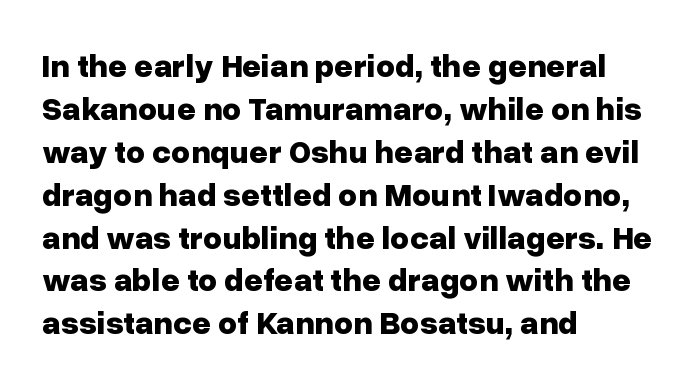
Q: Is the text bold? A: Yes.
Q: Is the text italic (slanted)? A: No, it is upright.
Q: Is the typeface a serif or a sans-serif typeface? A: Sans-serif.
Q: Is the text underlined? A: No.
Q: How is the paragraph aligned? A: Left-aligned.
Q: Is the spacing between letters normal or unusually wide? A: Normal.
Q: Is the spacing between lines tight, normal or loose? A: Normal.
Q: Width (condensed, normal, or wide)? A: Normal.
Q: Stroke contrast? A: Low.
Q: x-height? A: Medium.
Q: Monospaced? A: No.
